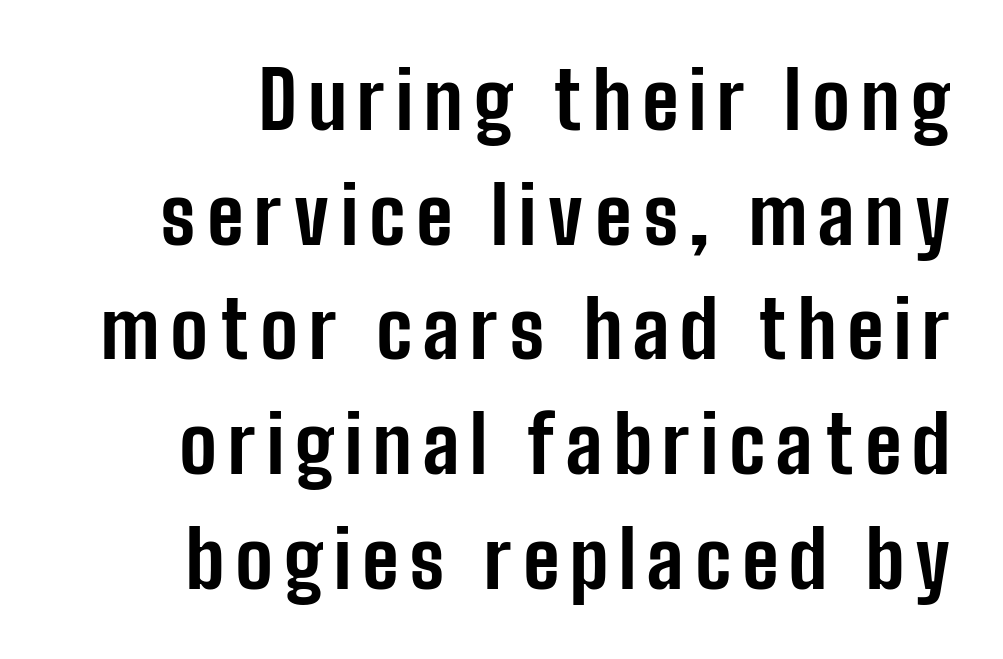
{"serif": "no", "italic": "no", "bold": "yes", "weight": "bold", "width": "condensed", "stroke_contrast": "low", "x_height": "medium", "monospaced": "no", "underline": "no", "line_spacing": "normal", "line_spacing_ratio": 1.47, "glyph_px": 78}
